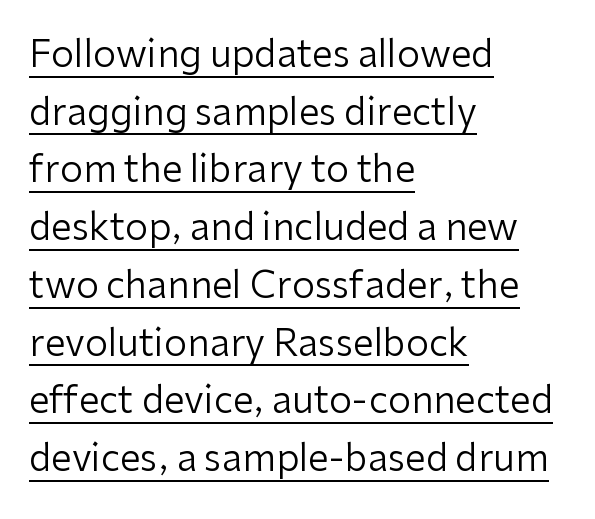
{"serif": "no", "italic": "no", "bold": "no", "weight": "regular", "width": "normal", "stroke_contrast": "low", "x_height": "medium", "monospaced": "no", "underline": "yes", "align": "left", "line_spacing": "normal", "line_spacing_ratio": 1.56, "letter_spacing": "normal", "letter_spacing_em": 0.0, "glyph_px": 37}
